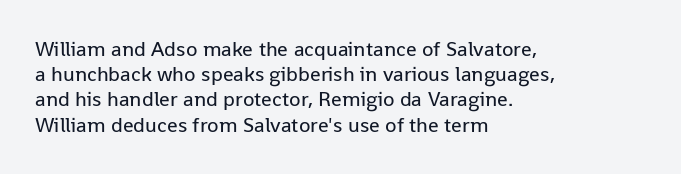
The image shows 21 px text type, upright; set left-aligned, line spacing 1.2x, normal letter spacing, not underlined.
